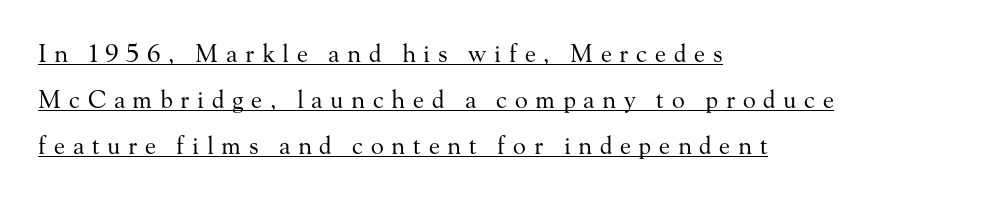
The axis of the letterforms is exactly vertical. A continuous stroke trails under the words, as in a hyperlink. The line-height multiplier appears high, well above default. The text block is weighted toward the left margin, trailing off unevenly rightward.
